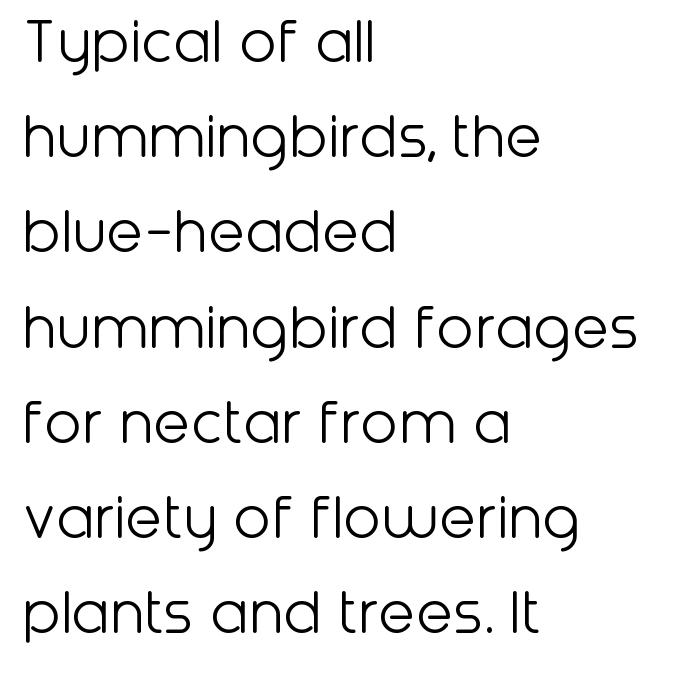
{"serif": "no", "italic": "no", "bold": "no", "weight": "light", "width": "normal", "stroke_contrast": "low", "x_height": "medium", "monospaced": "no", "underline": "no", "align": "left", "line_spacing": "normal", "line_spacing_ratio": 1.4, "letter_spacing": "normal", "letter_spacing_em": 0.0, "glyph_px": 68}
